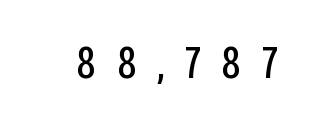
The image shows 46 px regular-weight, condensed sans-serif type, upright; set unusually wide letter spacing (+0.46 em), not underlined; low stroke contrast and a large x-height.
